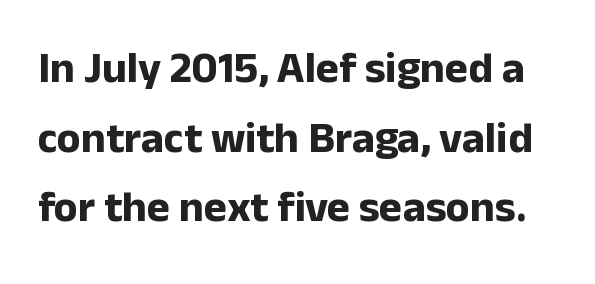
Is this a sans? Yes — the strokes have no serifs. The horizontal fit of the characters is conventional and even. The rendering uses natural spacing where letterforms have individual widths. The letters are bold, with thick, heavy strokes. Unmarked baselines from the first word to the last.
